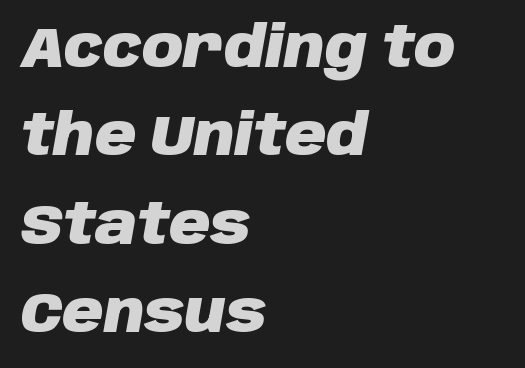
The image shows 57 px heavy type, italic (leaning right); set left-aligned, normal line spacing (1.55x), normal letter spacing, not underlined; low stroke contrast and a large x-height.
